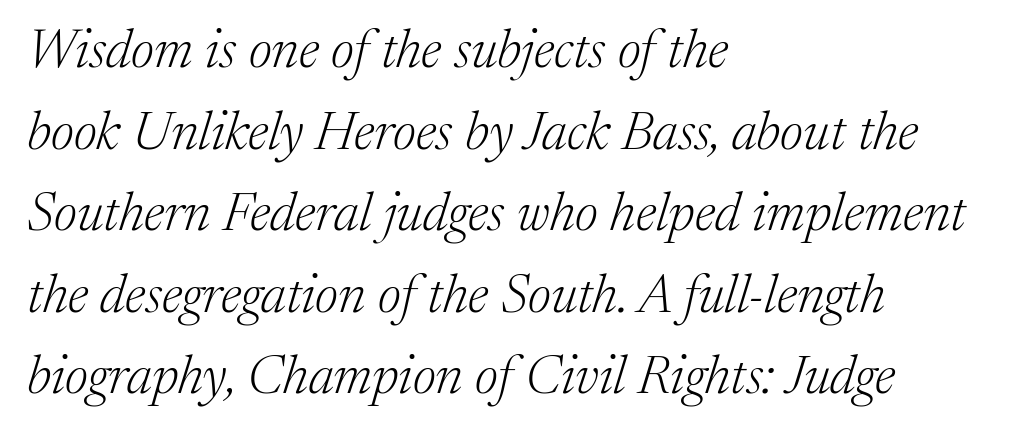
The image shows 54 px light serif type, italic (leaning right); set left-aligned, normal line spacing (1.51x), normal letter spacing, not underlined; medium stroke contrast and a medium x-height.
